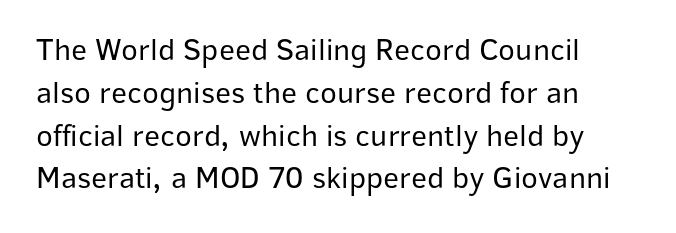
{"serif": "no", "italic": "no", "bold": "no", "weight": "regular", "width": "normal", "stroke_contrast": "low", "x_height": "medium", "monospaced": "no", "underline": "no", "align": "left", "line_spacing": "normal", "line_spacing_ratio": 1.38, "letter_spacing": "normal", "letter_spacing_em": 0.0, "glyph_px": 31}
